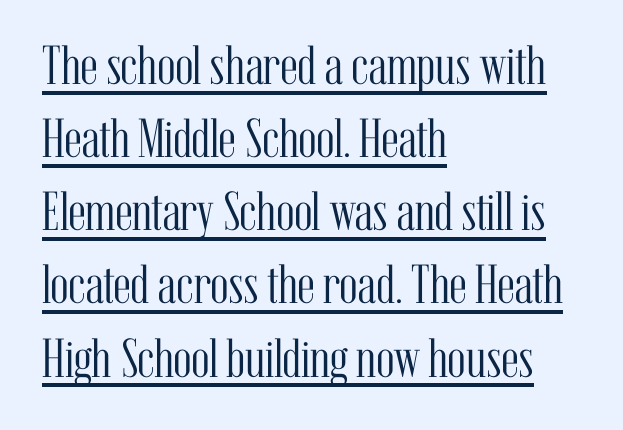
{"serif": "yes", "italic": "no", "bold": "no", "weight": "light", "width": "condensed", "stroke_contrast": "medium", "x_height": "medium", "monospaced": "no", "underline": "yes", "align": "left", "line_spacing": "normal", "line_spacing_ratio": 1.33, "letter_spacing": "normal", "letter_spacing_em": 0.0, "glyph_px": 55}
